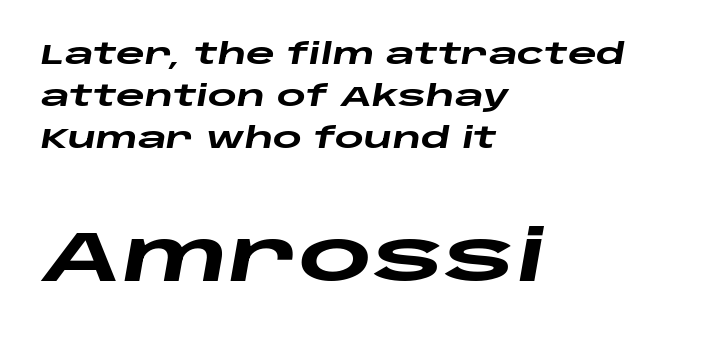
Characters follow at the spacing the type designer built in. Does the weight exceed regular? Yes, all the way to bold. Visually the block forms a straight wall on the left and a jagged coastline on the right. Bigger letters appear in the bottom chunk; the top chunk is reduced. These lines were composed using italics.
